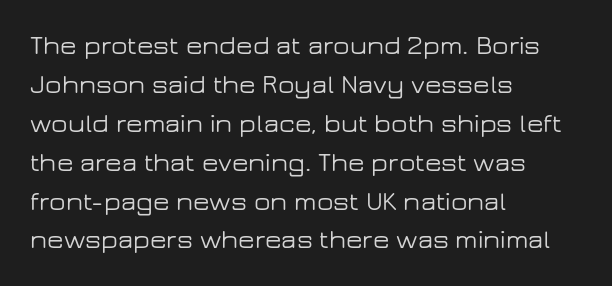
This block has exactly the height ordinary leading produces. The specimen reads as upright at a glance. Letters rest on an invisible, unmarked baseline. Compared with typical body copy, the letter spacing here is the same.
